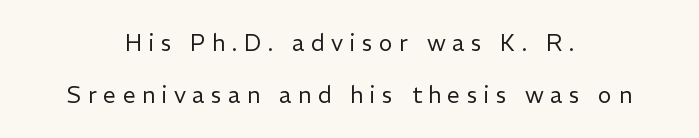
The image shows 23 px text type, upright; set centered, loose line spacing (2.25x), unusually wide letter spacing (+0.28 em), not underlined.
